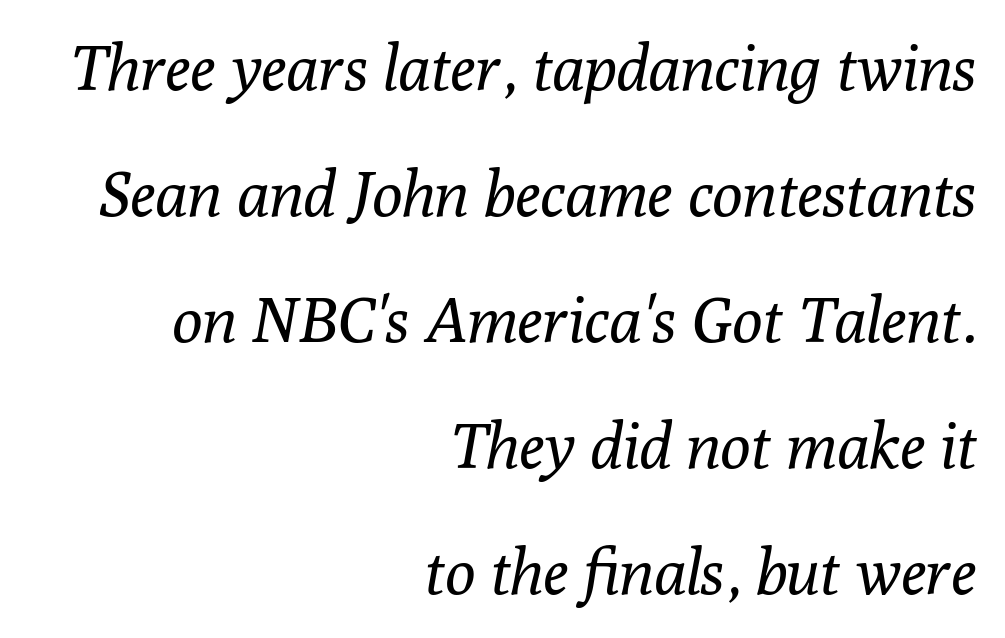
The image shows 63 px regular-weight serif type, italic (leaning right); set right-aligned, loose line spacing (2.0x), normal letter spacing, not underlined; low stroke contrast and a medium x-height.
